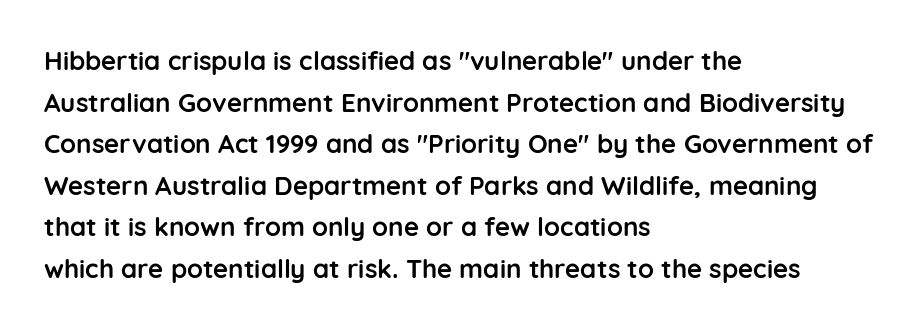
The image shows 26 px bold type, upright; set left-aligned, normal line spacing (1.6x), normal letter spacing, not underlined.
